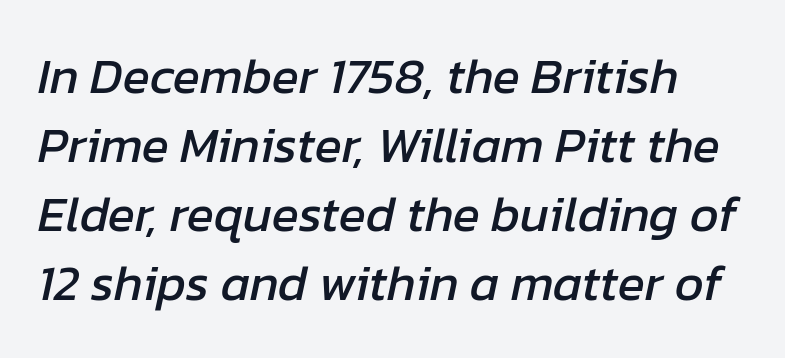
{"italic": "yes", "lean": "right", "slant_degrees": 12, "width": "normal", "stroke_contrast": "low", "x_height": "medium", "monospaced": "no", "underline": "no", "line_spacing": "normal", "line_spacing_ratio": 1.38, "letter_spacing": "normal", "letter_spacing_em": 0.0, "glyph_px": 50}
